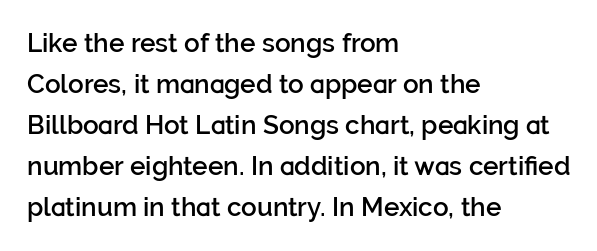
Bold? Not quite — semibold, heavier than regular but stopping short. In CSS terms this would be text-align: left. Does extra space separate the letters? No, they use regular spacing. How would I describe the line gaps? Plain and ordinary. Unlike italic type, these characters show no tilt at all. Honestly, there is no underline to notice here at all.
